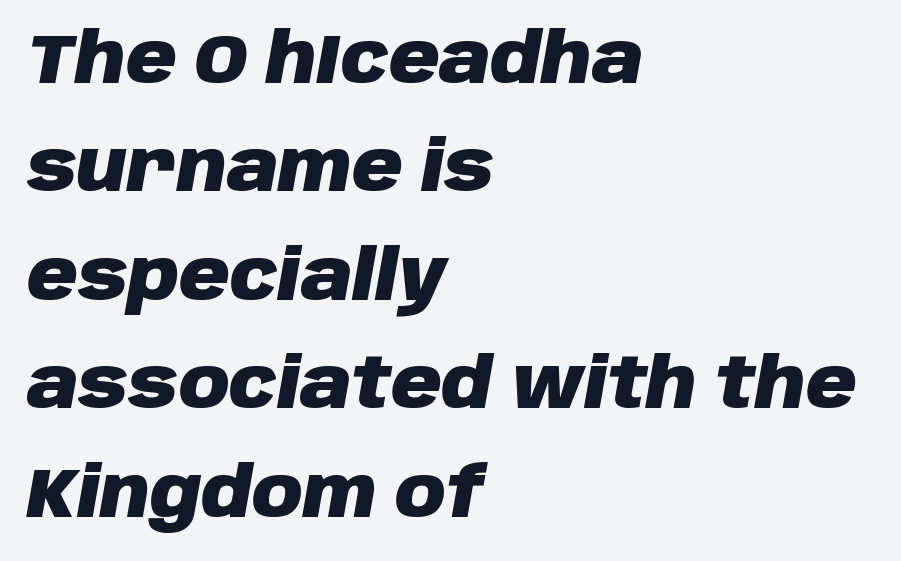
Q: Is the text bold? A: Yes.
Q: Is the text italic (slanted)? A: Yes, it leans right by about 10 degrees.
Q: Is the text underlined? A: No.
Q: How is the paragraph aligned? A: Left-aligned.
Q: Is the spacing between letters normal or unusually wide? A: Normal.
Q: Is the spacing between lines tight, normal or loose? A: Normal.
Q: Width (condensed, normal, or wide)? A: Normal.
Q: Stroke contrast? A: Low.
Q: x-height? A: Large.
Q: Monospaced? A: No.
